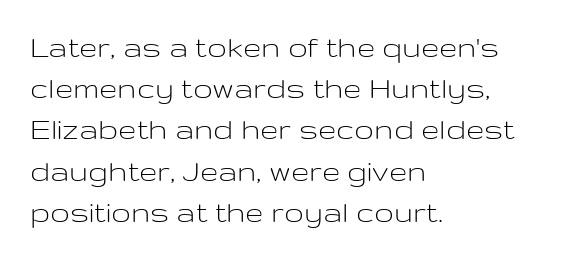
The image shows 33 px light, wide sans-serif type, upright; set left-aligned, normal line spacing (1.25x), normal letter spacing, not underlined; low stroke contrast and a medium x-height.
